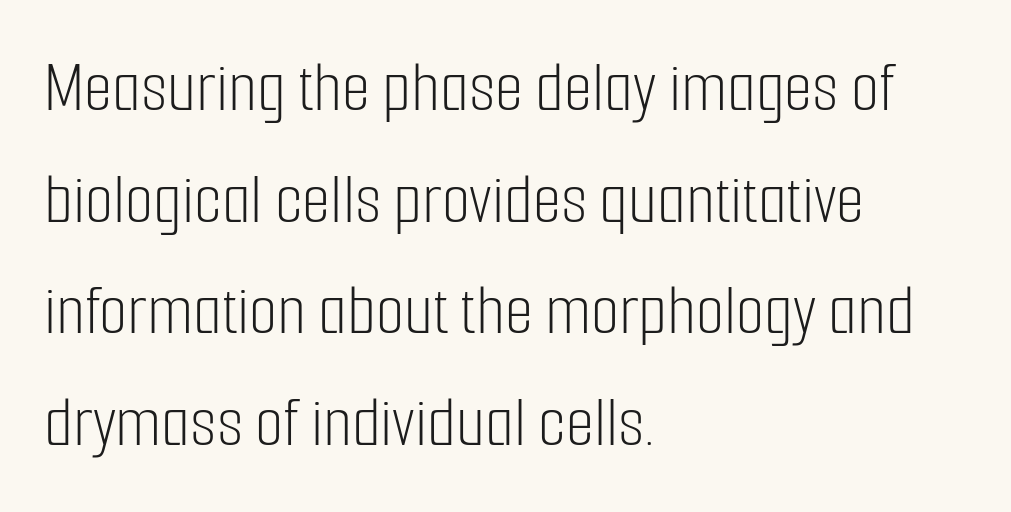
{"serif": "no", "italic": "no", "bold": "no", "weight": "light", "width": "condensed", "stroke_contrast": "low", "x_height": "medium", "monospaced": "no", "underline": "no", "align": "left", "line_spacing": "normal", "line_spacing_ratio": 1.53, "letter_spacing": "normal", "letter_spacing_em": 0.0, "glyph_px": 73}
